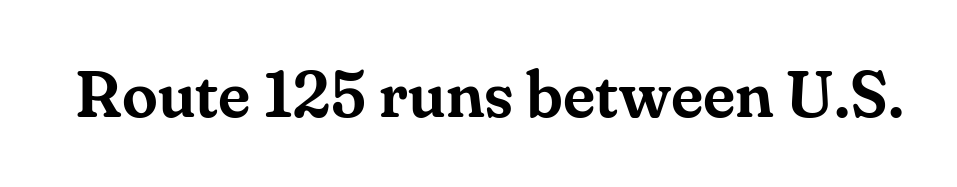
Q: Is the text italic (slanted)? A: No, it is upright.
Q: Is the typeface a serif or a sans-serif typeface? A: Serif.
Q: Is the text underlined? A: No.
Q: Is the spacing between letters normal or unusually wide? A: Normal.
Q: Width (condensed, normal, or wide)? A: Normal.
Q: Stroke contrast? A: Medium.
Q: x-height? A: Small.
Q: Monospaced? A: No.
